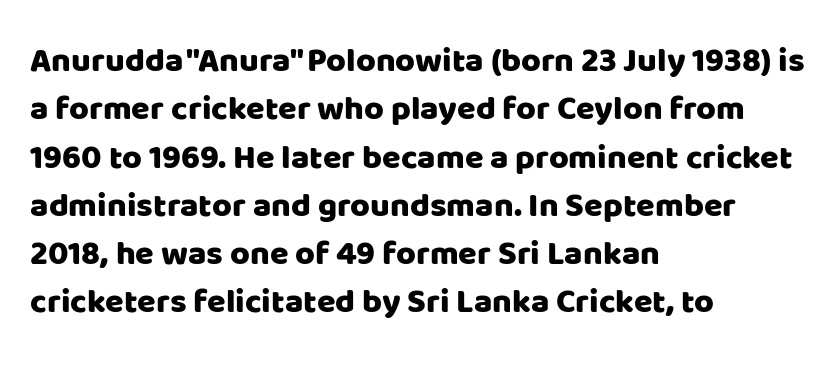
The image shows 34 px sans-serif type, upright; set left-aligned, normal line spacing (1.42x), normal letter spacing, not underlined; low stroke contrast and a large x-height.
